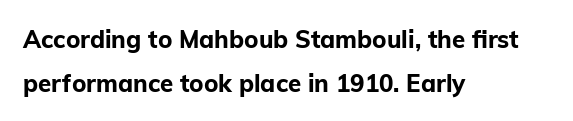
All the whitespace from short lines collects on the right. Characters remain perfectly vertical along every line. Its strokes are broad and dark, the hallmark of bold type. Standard letterfit; no display-style spreading of the glyphs. This rendering features lettering with no underline.
